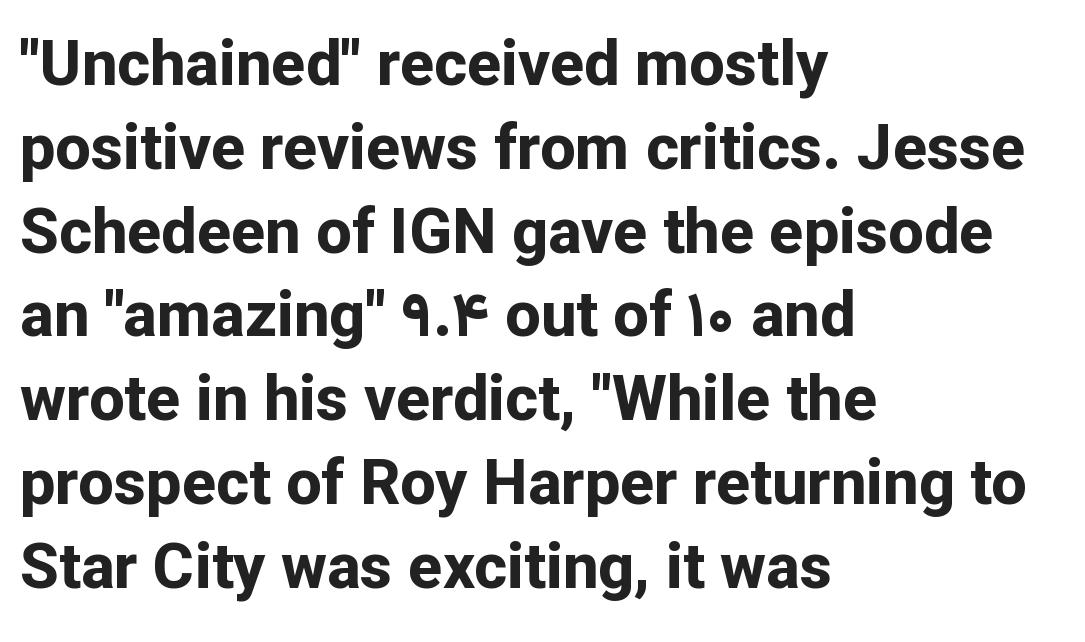
The horizontal fit of the characters is conventional and even. The letters carry no serifs — their stems end cleanly without finishing strokes. Bare-footed words on every line. A typesetter would call this proportional, since set widths differ per character.
